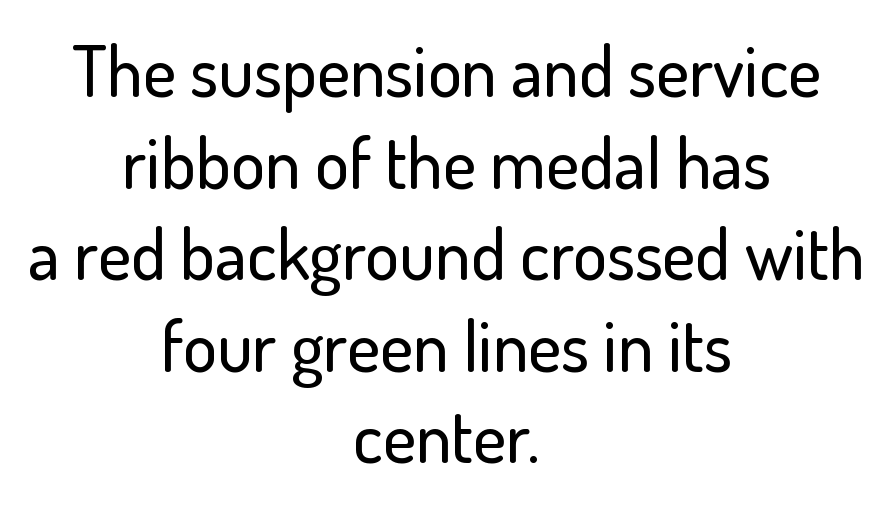
The image shows 71 px sans-serif type, upright; set centered, normal line spacing (1.29x), normal letter spacing, not underlined; low stroke contrast and a small x-height.
